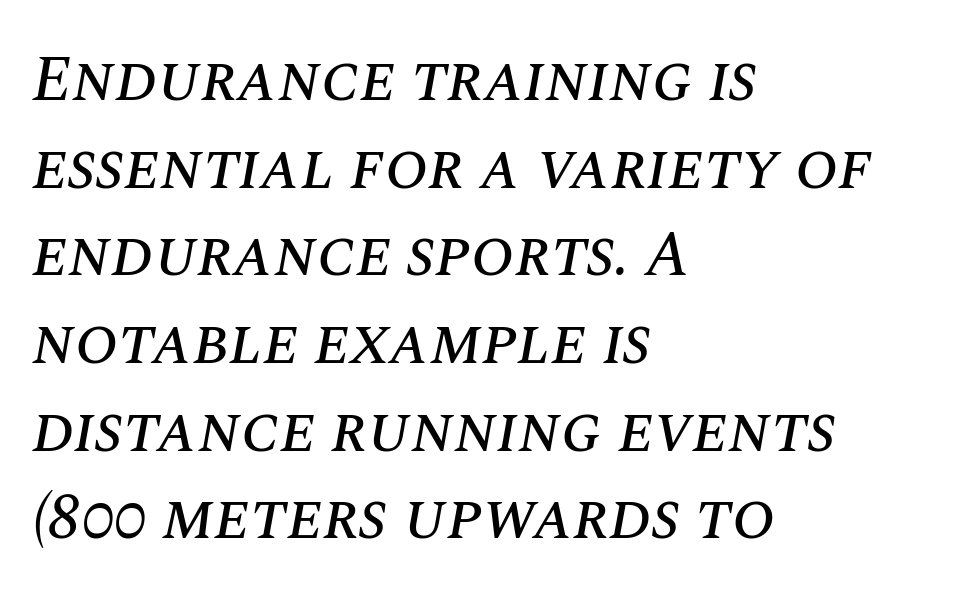
The image shows 64 px text type, italic (leaning right); set left-aligned, normal line spacing (1.37x), normal letter spacing, not underlined; medium stroke contrast and a large x-height.
